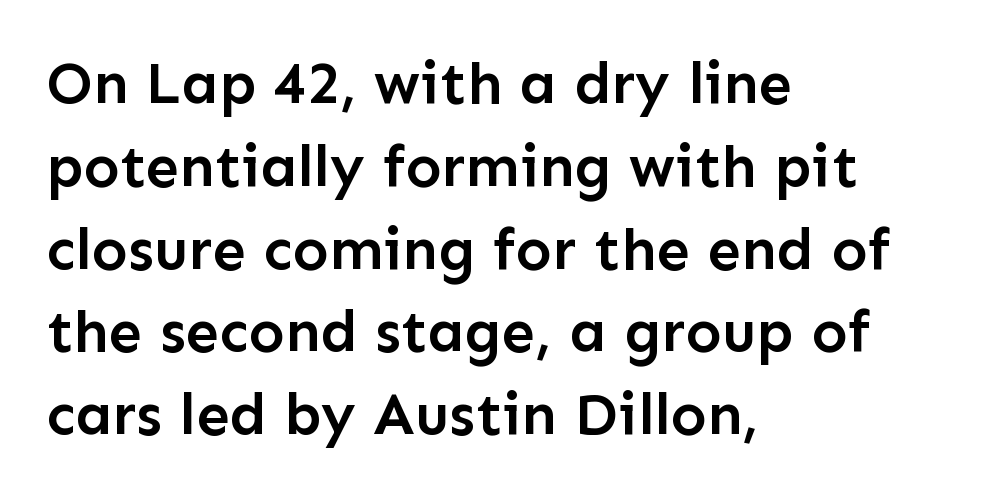
Horizontally, the lines are justified to the leading edge only. Quick note: underline off. Is there much room between lines? A standard amount, neither cramped nor airy. Varying glyph widths throughout — classic text-font behaviour. Each letter's strokes conclude bluntly, with no projecting serifs. Does extra space separate the letters? No, they use regular spacing.
